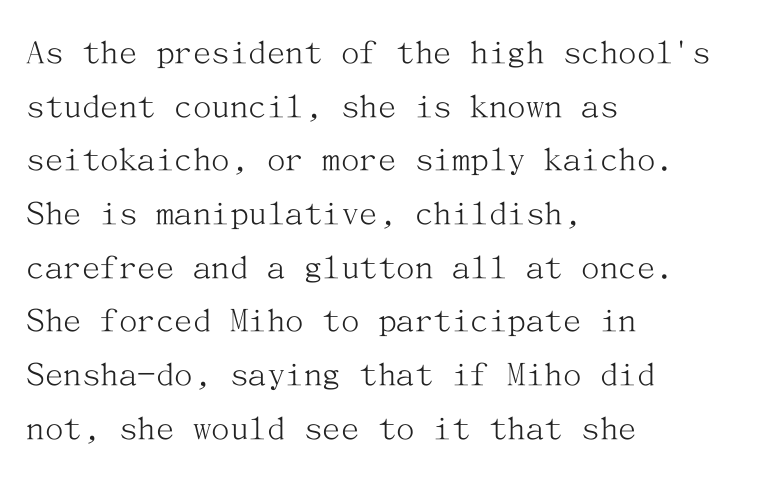
Beneath every word, the page is bare. The passage is arranged the way most books set body copy — flush left. Heaviness? Minimal to ordinary, like unemphasized prose. There is no visible air inserted between adjacent glyphs. This sample uses a serif face. This block has exactly the height ordinary leading produces.
